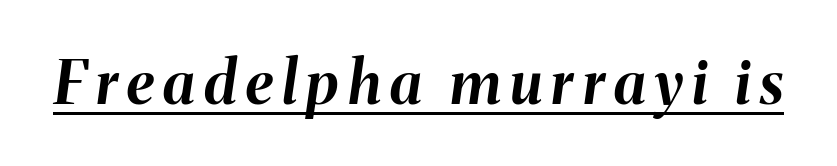
The image shows 59 px bold type, italic (leaning right); set underlined; medium stroke contrast and a medium x-height.
